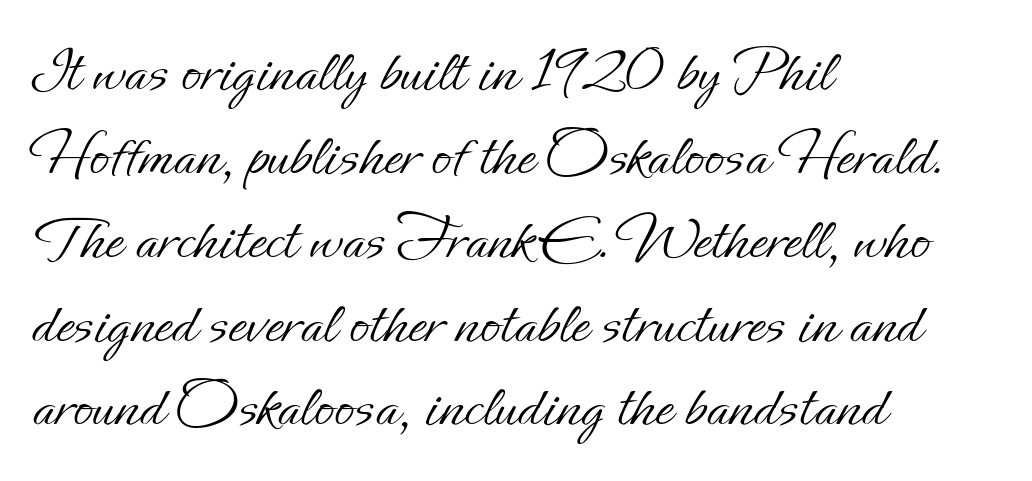
Q: Is the text bold? A: No.
Q: Is the text italic (slanted)? A: Yes.
Q: Is the text underlined? A: No.
Q: How is the paragraph aligned? A: Left-aligned.
Q: Is the spacing between letters normal or unusually wide? A: Normal.
Q: Is the spacing between lines tight, normal or loose? A: Normal.
Q: Width (condensed, normal, or wide)? A: Normal.
Q: Stroke contrast? A: Low.
Q: x-height? A: Small.
Q: Monospaced? A: No.
